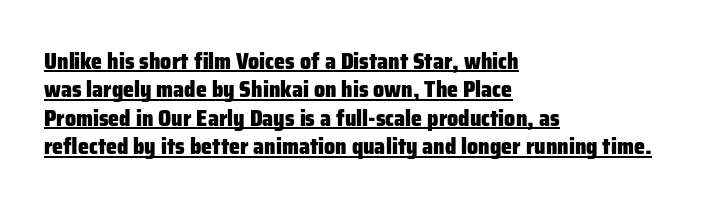
The image shows 22 px bold type, upright; set left-aligned, normal line spacing (1.29x), normal letter spacing, underlined.
